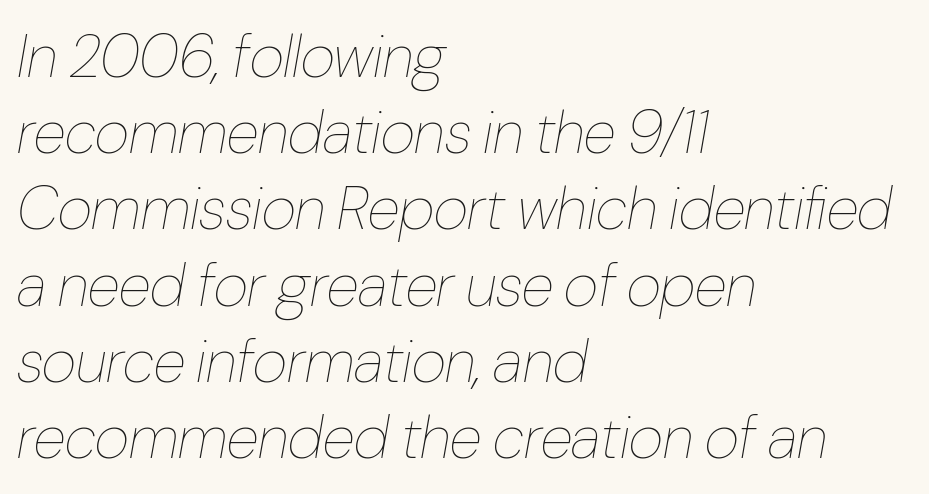
{"italic": "yes", "lean": "right", "slant_degrees": 10, "bold": "no", "weight": "thin", "width": "condensed", "stroke_contrast": "low", "x_height": "medium", "monospaced": "no", "underline": "no", "align": "left", "line_spacing": "normal", "line_spacing_ratio": 1.27, "letter_spacing": "normal", "letter_spacing_em": 0.0, "glyph_px": 60}
